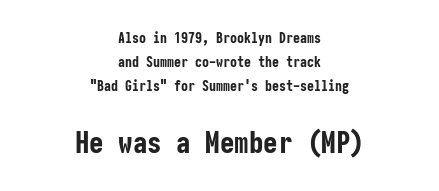
Q: Is the text bold? A: Yes.
Q: Is the text italic (slanted)? A: No, it is upright.
Q: Is the typeface a serif or a sans-serif typeface? A: Sans-serif.
Q: Is the text underlined? A: No.
Q: How is the paragraph aligned? A: Centered.
Q: Is the spacing between letters normal or unusually wide? A: Normal.
Q: Which block of text is set in a larger size, the first (top) or the second (bottom)? A: The second (bottom) one.
Q: Width (condensed, normal, or wide)? A: Condensed.
Q: Stroke contrast? A: Low.
Q: x-height? A: Medium.
